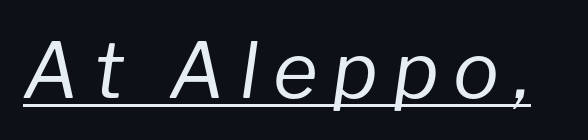
{"italic": "yes", "lean": "right", "slant_degrees": 8, "bold": "no", "weight": "regular", "width": "normal", "stroke_contrast": "low", "x_height": "medium", "monospaced": "no", "underline": "yes", "glyph_px": 77}
